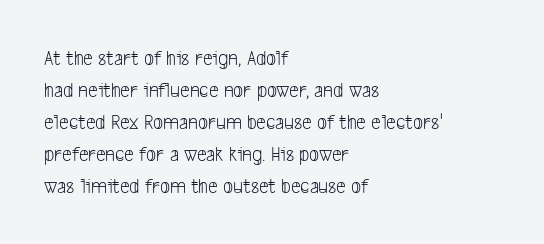
Q: Is the text bold? A: No.
Q: Is the text underlined? A: No.
Q: How is the paragraph aligned? A: Left-aligned.
Q: Is the spacing between letters normal or unusually wide? A: Normal.
Q: Is the spacing between lines tight, normal or loose? A: Normal.
